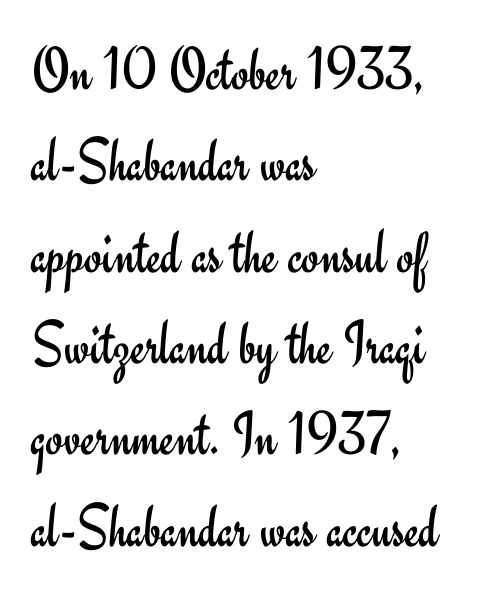
{"serif": "no", "bold": "no", "weight": "regular", "width": "normal", "stroke_contrast": "low", "x_height": "small", "monospaced": "no", "underline": "no", "align": "left", "line_spacing": "normal", "line_spacing_ratio": 1.45, "letter_spacing": "normal", "letter_spacing_em": 0.0, "glyph_px": 63}
